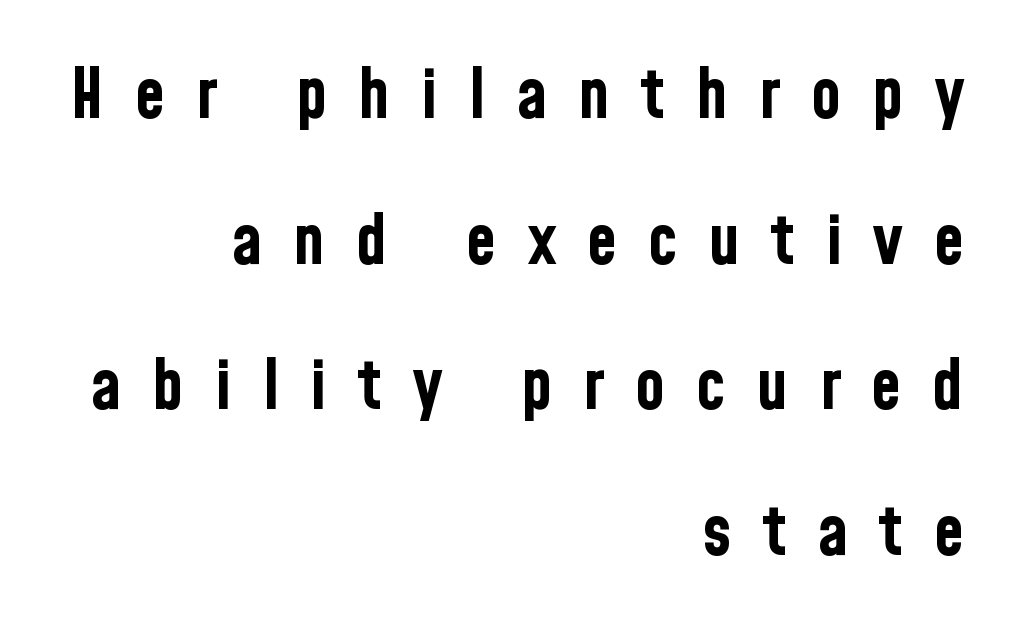
{"serif": "no", "italic": "no", "bold": "yes", "weight": "bold", "width": "condensed", "stroke_contrast": "low", "x_height": "medium", "monospaced": "no", "underline": "no", "align": "right", "line_spacing": "loose", "line_spacing_ratio": 2.11, "letter_spacing": "wide", "letter_spacing_em": 0.45, "glyph_px": 69}
